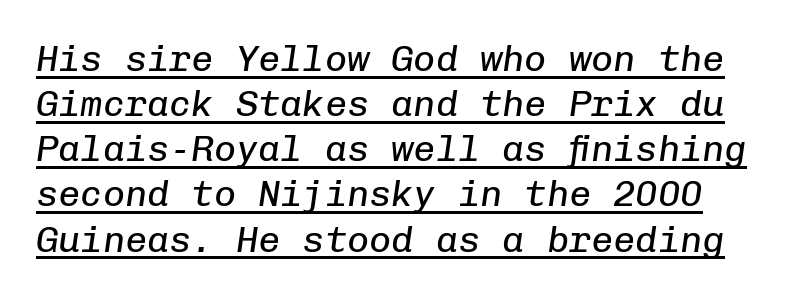
The image shows 37 px regular-weight type, italic (leaning right), monospaced; set line spacing 1.22x, normal letter spacing, underlined; low stroke contrast and a medium x-height.
